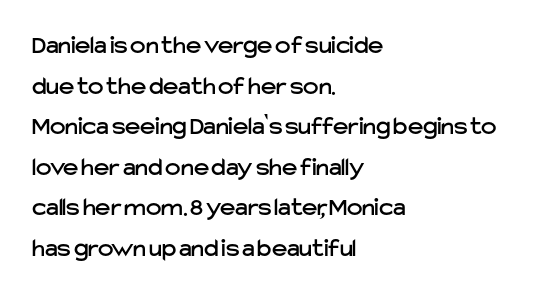
The image shows 26 px text type, upright; set left-aligned, normal line spacing (1.56x), normal letter spacing, not underlined.
